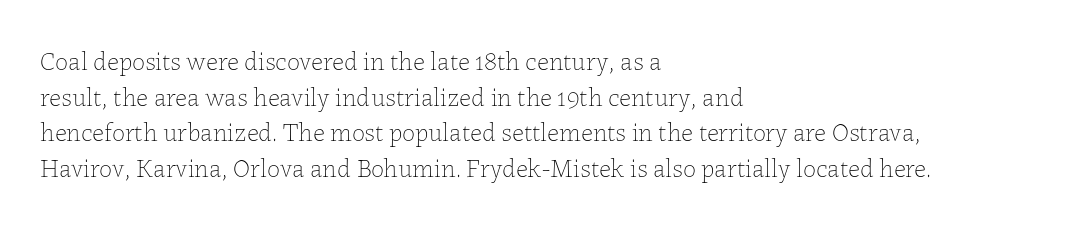
The image shows 26 px text type, upright; set left-aligned, normal line spacing (1.37x), normal letter spacing, not underlined.
